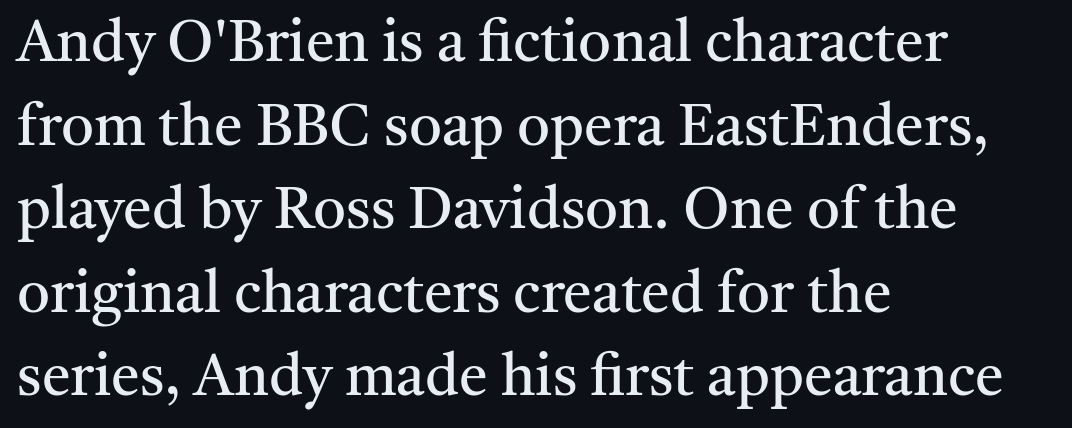
The image shows 58 px regular-weight serif type, upright; set left-aligned, normal line spacing (1.44x), normal letter spacing, not underlined; medium stroke contrast and a medium x-height.
